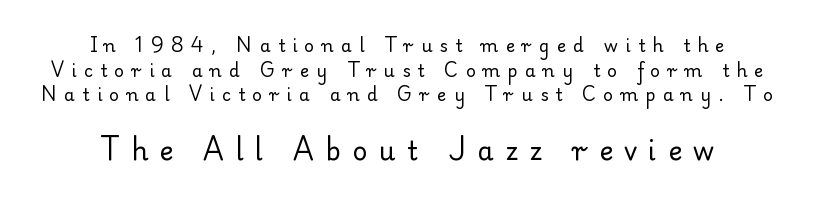
Q: Is the text bold? A: No.
Q: Is the text italic (slanted)? A: No, it is upright.
Q: Is the text underlined? A: No.
Q: How is the paragraph aligned? A: Centered.
Q: Is the spacing between letters normal or unusually wide? A: Unusually wide.
Q: Is the spacing between lines tight, normal or loose? A: Normal.
Q: Which block of text is set in a larger size, the first (top) or the second (bottom)? A: The second (bottom) one.
